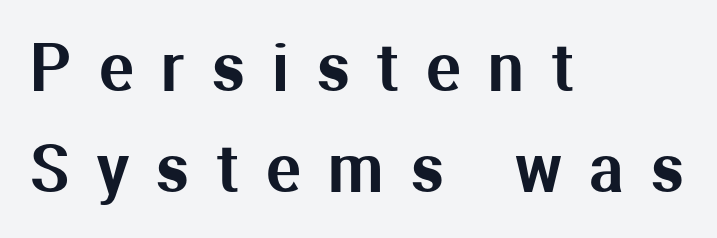
{"serif": "no", "italic": "no", "width": "normal", "stroke_contrast": "medium", "x_height": "medium", "monospaced": "no", "underline": "no", "align": "left", "line_spacing": "normal", "line_spacing_ratio": 1.58, "letter_spacing": "wide", "letter_spacing_em": 0.43, "glyph_px": 64}
